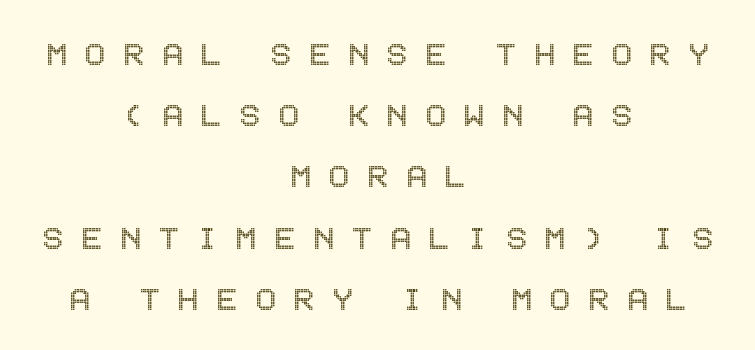
{"italic": "no", "width": "condensed", "x_height": "large", "underline": "no", "align": "center", "line_spacing": "normal", "line_spacing_ratio": 1.57, "letter_spacing": "wide", "letter_spacing_em": 0.45, "glyph_px": 39}
